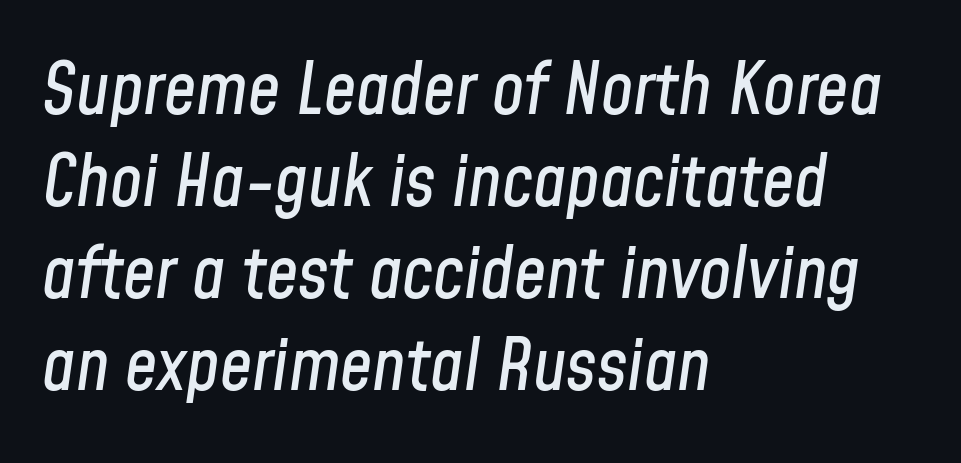
Q: Is the text italic (slanted)? A: Yes, it leans right by about 8 degrees.
Q: Is the text underlined? A: No.
Q: How is the paragraph aligned? A: Left-aligned.
Q: Is the spacing between letters normal or unusually wide? A: Normal.
Q: Is the spacing between lines tight, normal or loose? A: Normal.
Q: Width (condensed, normal, or wide)? A: Condensed.
Q: Stroke contrast? A: Low.
Q: x-height? A: Medium.
Q: Monospaced? A: No.
